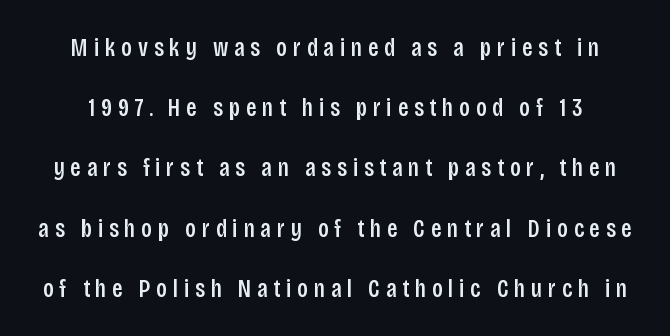
Glyph-to-glyph distance is far greater than everyday printed text. The space beneath each line is pristine and unruled. In terms of leading, this rendering errs on the spacious side. Every stem runs plumb, perpendicular to the baseline.
